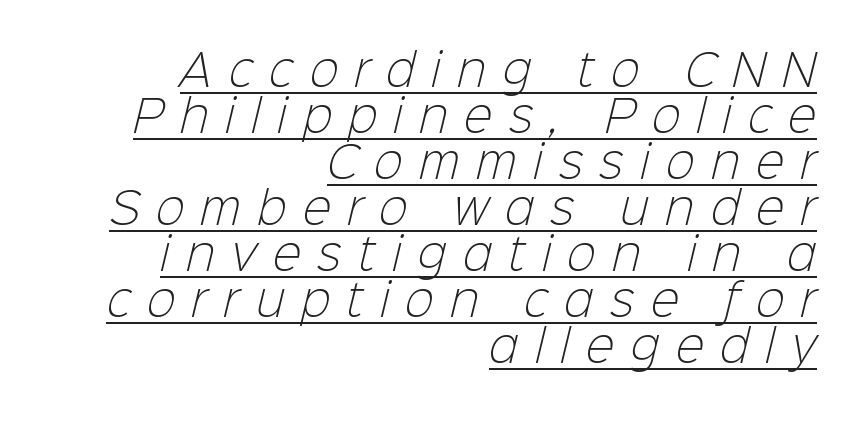
Q: Is the text bold? A: No.
Q: Is the typeface a serif or a sans-serif typeface? A: Sans-serif.
Q: Is the text underlined? A: Yes.
Q: How is the paragraph aligned? A: Right-aligned.
Q: Is the spacing between letters normal or unusually wide? A: Unusually wide.
Q: Is the spacing between lines tight, normal or loose? A: Tight.
Q: Width (condensed, normal, or wide)? A: Normal.
Q: Stroke contrast? A: Low.
Q: x-height? A: Medium.
Q: Monospaced? A: No.
